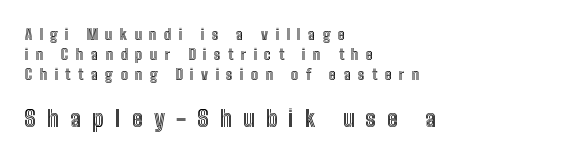
Q: Is the text italic (slanted)? A: No, it is upright.
Q: Is the text underlined? A: No.
Q: How is the paragraph aligned? A: Left-aligned.
Q: Is the spacing between letters normal or unusually wide? A: Unusually wide.
Q: Is the spacing between lines tight, normal or loose? A: Normal.
Q: Which block of text is set in a larger size, the first (top) or the second (bottom)? A: The second (bottom) one.
